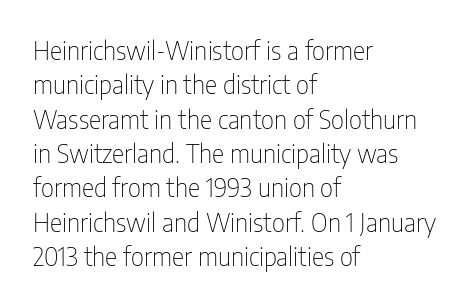
The image shows 26 px text type, upright; set left-aligned, normal line spacing (1.32x), normal letter spacing, not underlined.
